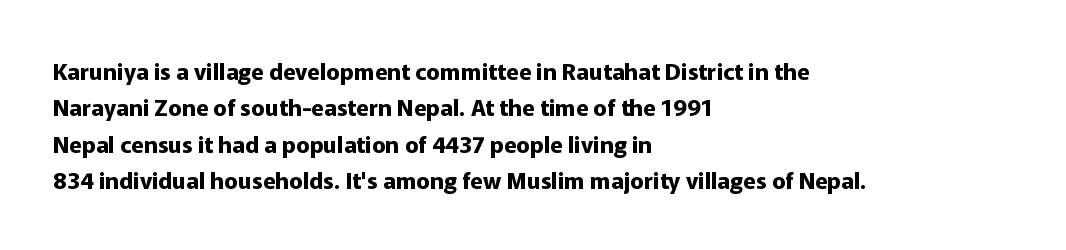
The image shows 23 px bold type, upright; set left-aligned, normal line spacing (1.58x), normal letter spacing, not underlined.
